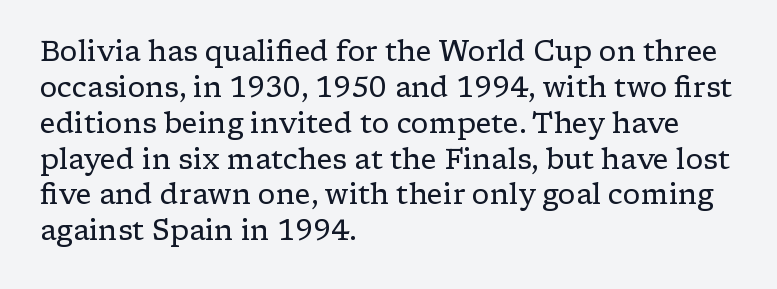
{"serif": "yes", "italic": "no", "bold": "no", "weight": "regular", "width": "wide", "stroke_contrast": "low", "x_height": "medium", "monospaced": "no", "underline": "no", "align": "left", "line_spacing": "normal", "line_spacing_ratio": 1.28, "letter_spacing": "normal", "letter_spacing_em": 0.0, "glyph_px": 28}
